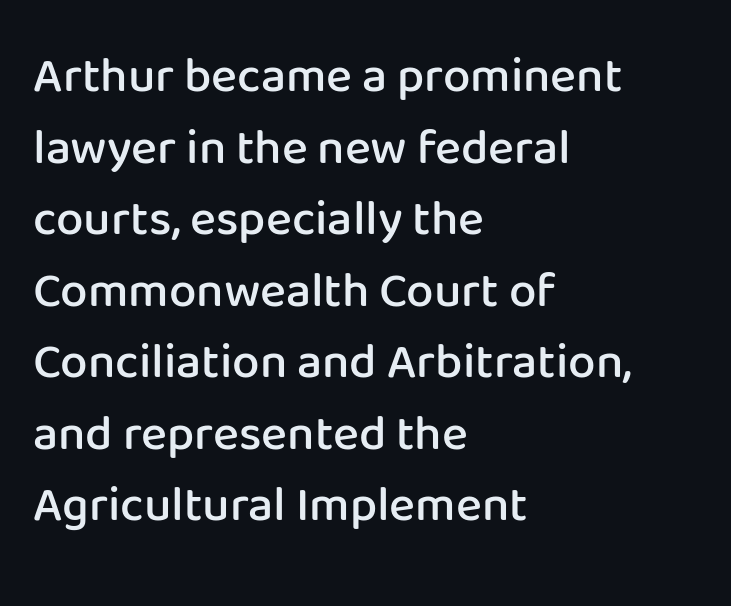
Q: Is the text bold? A: Semi-bold.
Q: Is the text italic (slanted)? A: No, it is upright.
Q: Is the typeface a serif or a sans-serif typeface? A: Sans-serif.
Q: Is the text underlined? A: No.
Q: How is the paragraph aligned? A: Left-aligned.
Q: Is the spacing between letters normal or unusually wide? A: Normal.
Q: Is the spacing between lines tight, normal or loose? A: Normal.
Q: Width (condensed, normal, or wide)? A: Normal.
Q: Stroke contrast? A: Low.
Q: x-height? A: Medium.
Q: Monospaced? A: No.
